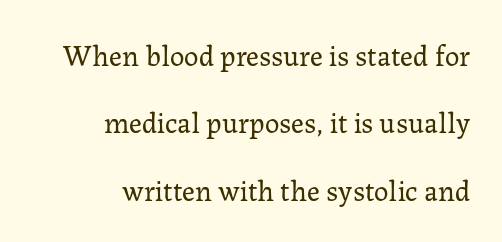
Is the stroke heavy? The answer is a plain regular-or-lighter. Does the copy run flush right? Yes — the right margin is perfectly even. Letter spacing: default. The letters advance in unequal steps, a hallmark of proportional type.
